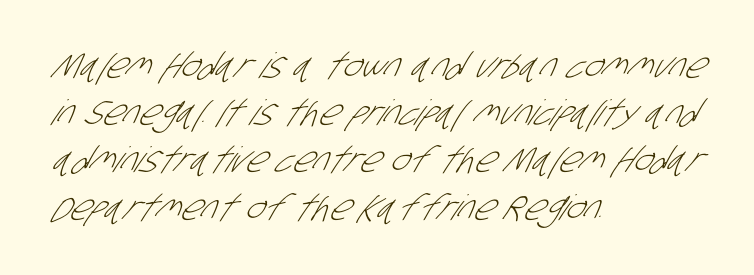
The image shows 35 px light, condensed sans-serif type; set left-aligned, normal line spacing (1.35x), normal letter spacing, not underlined; low stroke contrast and a large x-height.
